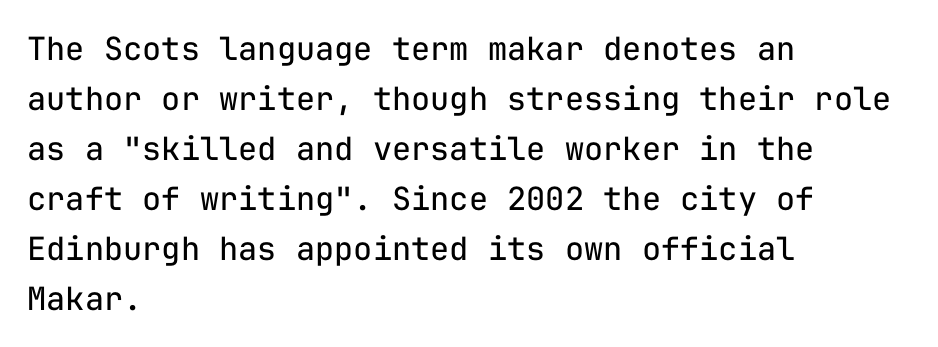
{"serif": "no", "italic": "no", "bold": "no", "weight": "regular", "width": "normal", "stroke_contrast": "low", "x_height": "medium", "monospaced": "yes", "underline": "no", "align": "left", "line_spacing": "normal", "line_spacing_ratio": 1.56, "letter_spacing": "normal", "letter_spacing_em": 0.0, "glyph_px": 32}
